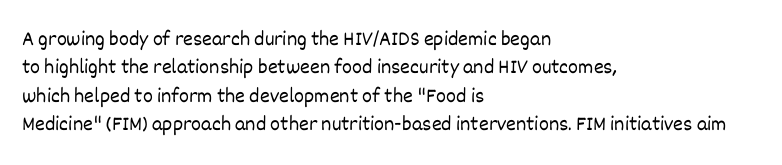
Q: Is the text bold? A: No.
Q: Is the text italic (slanted)? A: No, it is upright.
Q: Is the text underlined? A: No.
Q: How is the paragraph aligned? A: Left-aligned.
Q: Is the spacing between letters normal or unusually wide? A: Normal.
Q: Is the spacing between lines tight, normal or loose? A: Normal.
